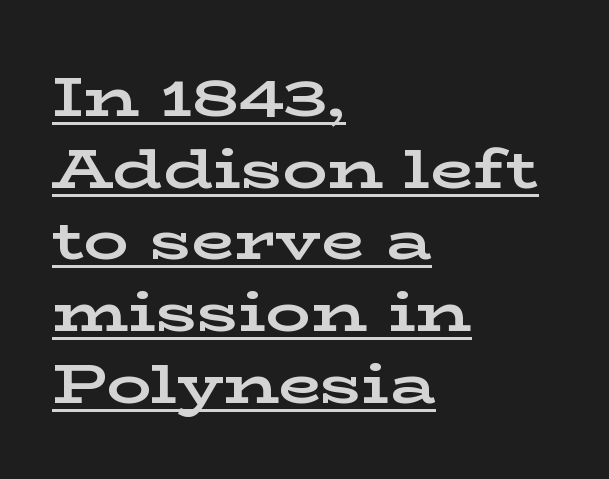
Q: Is the text bold? A: Yes.
Q: Is the text italic (slanted)? A: No, it is upright.
Q: Is the typeface a serif or a sans-serif typeface? A: Serif.
Q: Is the text underlined? A: Yes.
Q: How is the paragraph aligned? A: Left-aligned.
Q: Is the spacing between letters normal or unusually wide? A: Normal.
Q: Is the spacing between lines tight, normal or loose? A: Normal.
Q: Width (condensed, normal, or wide)? A: Wide.
Q: Stroke contrast? A: Low.
Q: x-height? A: Medium.
Q: Monospaced? A: No.
